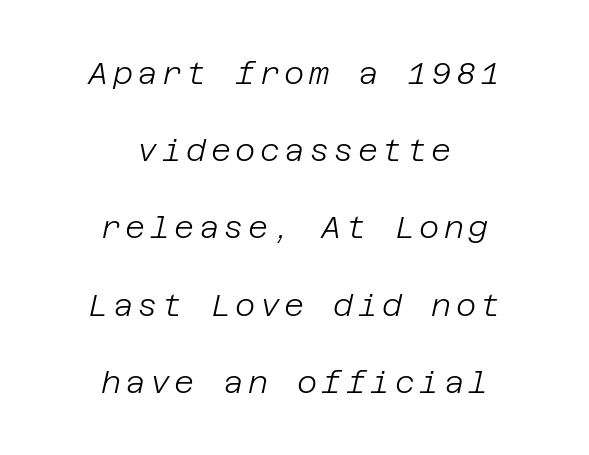
The image shows 31 px light type, italic (leaning right); set centered, loose line spacing (2.49x), not underlined; low stroke contrast and a large x-height.
